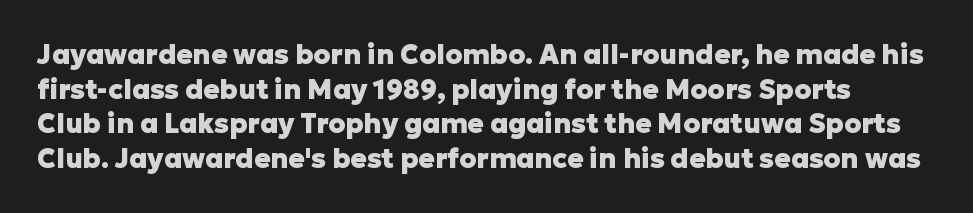
The image shows 27 px bold type, upright; set normal line spacing (1.28x), normal letter spacing, not underlined.
